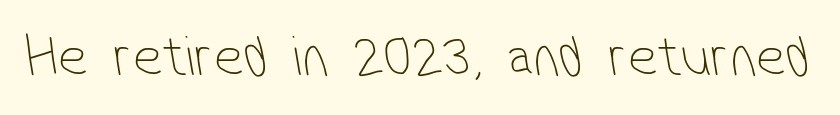
Is this a fixed-width face? No — the glyphs have proportional, varying widths. This sample uses plain, unmodified letter spacing. A quiet, ordinary-to-light weight characterises the typeface. Letters rest on an invisible, unmarked baseline.
